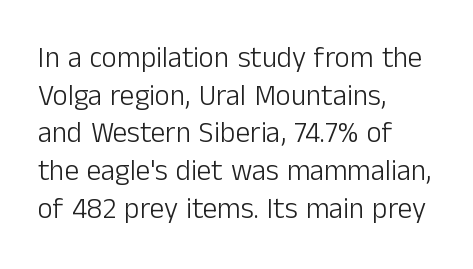
Typographically, this falls in the sans-serif category. The space beneath each line is pristine and unruled. Spacing verdict: proportional, widths tailored to each character. The lines in this sample share a left origin and differ only in where they stop. The letters stand straight up with perfectly vertical stems.
